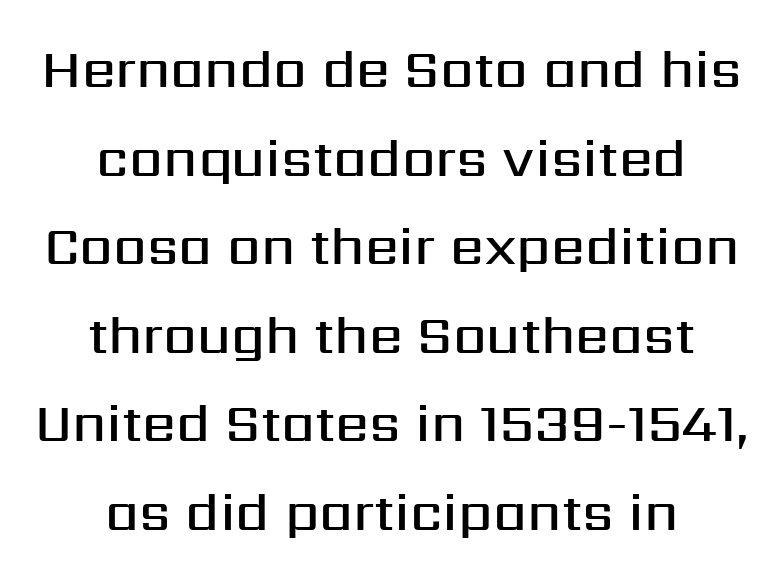
Q: Is the text bold? A: Semi-bold.
Q: Is the text italic (slanted)? A: No, it is upright.
Q: Is the typeface a serif or a sans-serif typeface? A: Sans-serif.
Q: Is the text underlined? A: No.
Q: How is the paragraph aligned? A: Centered.
Q: Is the spacing between letters normal or unusually wide? A: Normal.
Q: Is the spacing between lines tight, normal or loose? A: Normal.
Q: Width (condensed, normal, or wide)? A: Normal.
Q: Stroke contrast? A: Medium.
Q: x-height? A: Medium.
Q: Monospaced? A: No.
